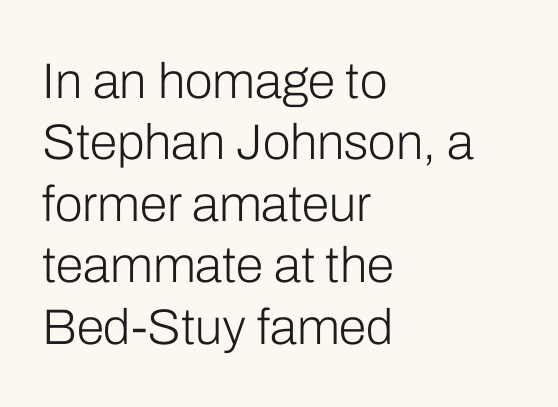
The image shows 50 px light sans-serif type, upright; set left-aligned, line spacing 1.23x, normal letter spacing, not underlined; low stroke contrast and a medium x-height.
